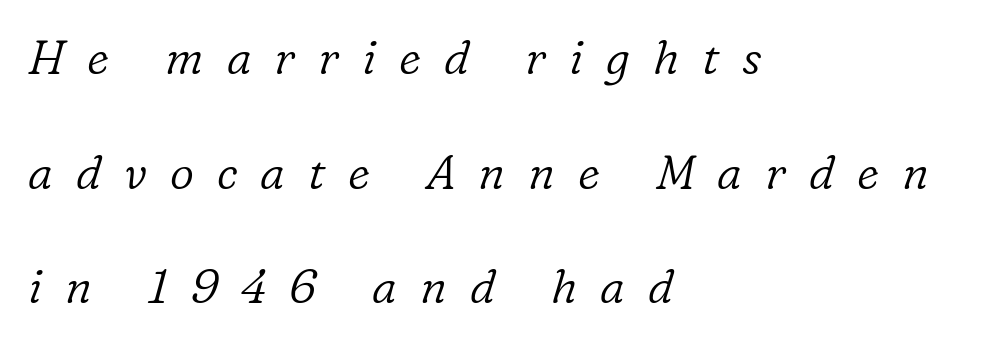
Q: Is the text bold? A: No.
Q: Is the text italic (slanted)? A: Yes, it leans right by about 16 degrees.
Q: Is the typeface a serif or a sans-serif typeface? A: Serif.
Q: Is the text underlined? A: No.
Q: How is the paragraph aligned? A: Left-aligned.
Q: Is the spacing between letters normal or unusually wide? A: Unusually wide.
Q: Is the spacing between lines tight, normal or loose? A: Loose.
Q: Width (condensed, normal, or wide)? A: Normal.
Q: Stroke contrast? A: Low.
Q: x-height? A: Medium.
Q: Monospaced? A: No.
